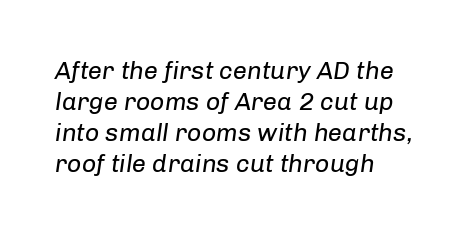
{"italic": "yes", "lean": "right", "slant_degrees": 8, "bold": "no", "underline": "no", "align": "left", "line_spacing_ratio": 1.24, "letter_spacing": "normal", "letter_spacing_em": 0.0, "glyph_px": 25}
